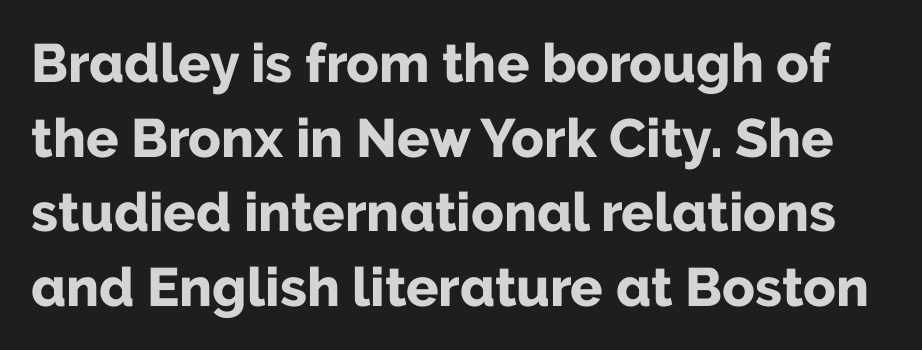
{"serif": "no", "italic": "no", "bold": "yes", "weight": "bold", "width": "normal", "stroke_contrast": "low", "x_height": "medium", "monospaced": "no", "underline": "no", "line_spacing": "normal", "line_spacing_ratio": 1.38, "letter_spacing": "normal", "letter_spacing_em": 0.0, "glyph_px": 54}
